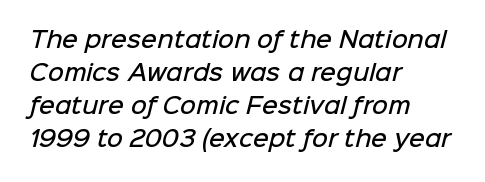
The image shows 22 px text type; set left-aligned, normal line spacing (1.5x), normal letter spacing, not underlined.
